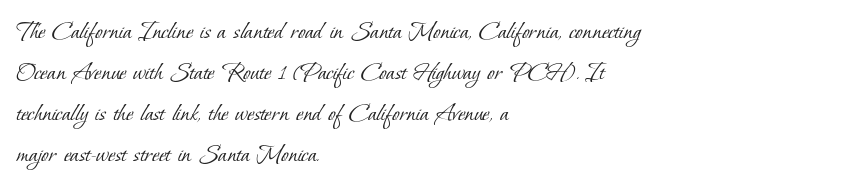
The image shows 27 px text type; set left-aligned, normal line spacing (1.52x), normal letter spacing, not underlined.
